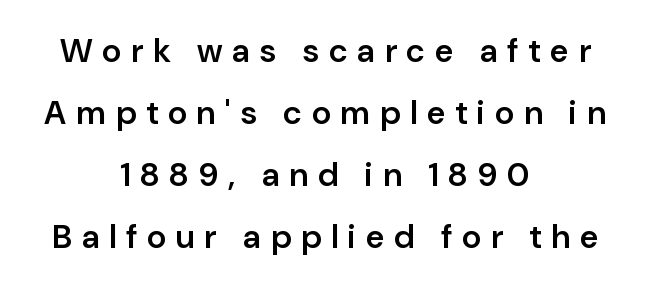
The glyphs are unaccompanied by any horizontal stroke below them. Looks like regular typesetting: each glyph gets only the width it needs. The text block is weighted toward neither margin, spreading evenly from the middle. The tracking jumps out immediately: characters are airy and widely separated. Observe the absence of serifs on each vertical stroke in this sample. You can tell it's not italic because the verticals are truly vertical.
